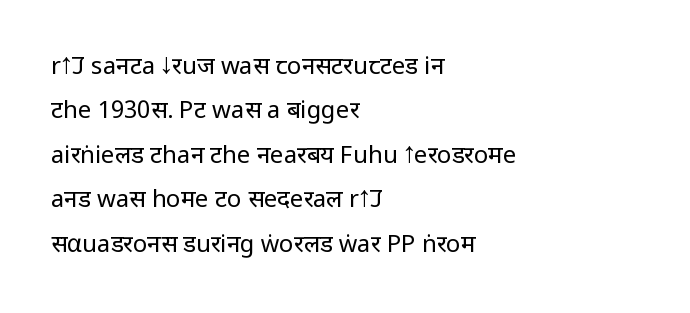
{"italic": "no", "bold": "no", "underline": "no", "align": "left", "line_spacing_ratio": 1.85, "letter_spacing": "normal", "letter_spacing_em": 0.0, "glyph_px": 24}
